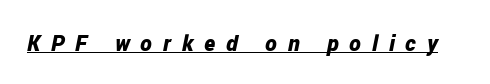
This is oblique type, the kind used for emphasis or titles. Students, note that the glyphs here are deliberately spaced far apart. The specimen includes a rule beneath the text block's lines. Weight: bold.
